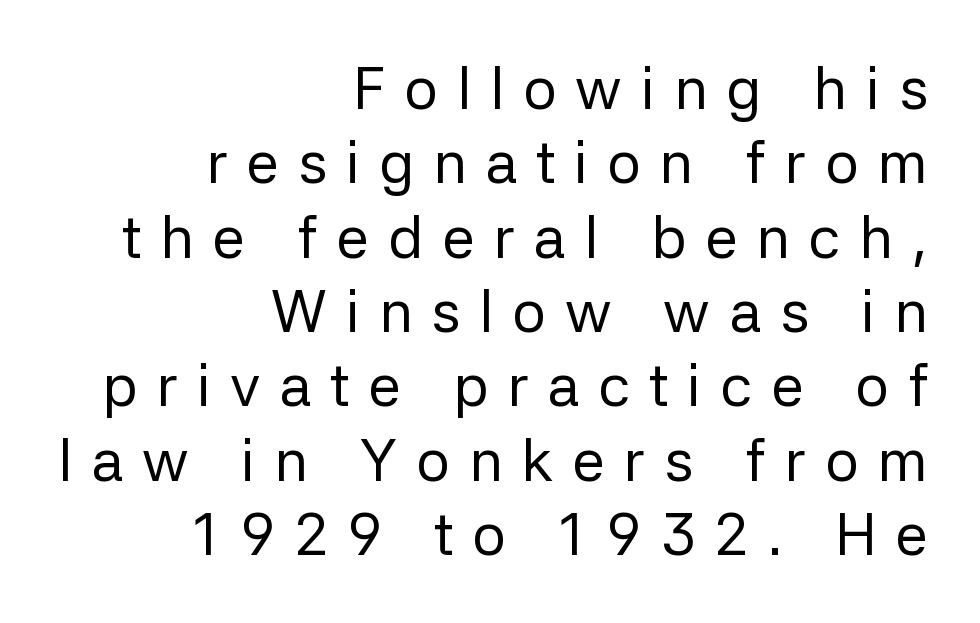
The image shows 59 px regular-weight sans-serif type, upright; set right-aligned, normal line spacing (1.26x), unusually wide letter spacing (+0.32 em), not underlined; low stroke contrast and a medium x-height.
